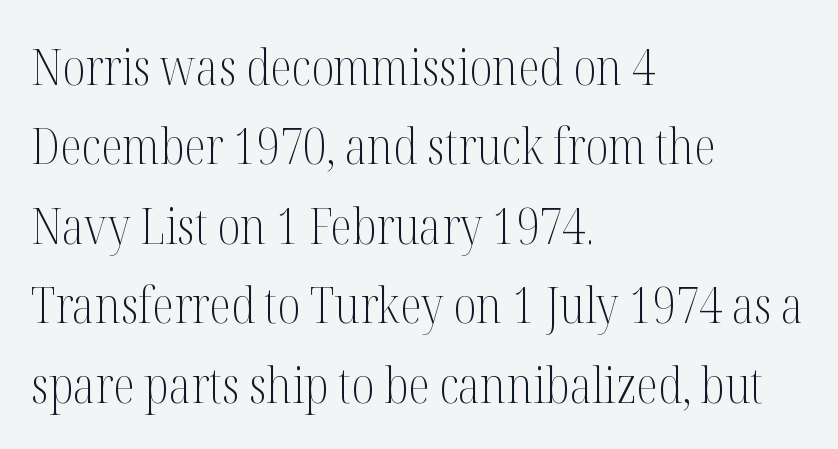
The image shows 50 px light, condensed serif type, upright; set left-aligned, normal line spacing (1.59x), normal letter spacing, not underlined; medium stroke contrast and a medium x-height.
